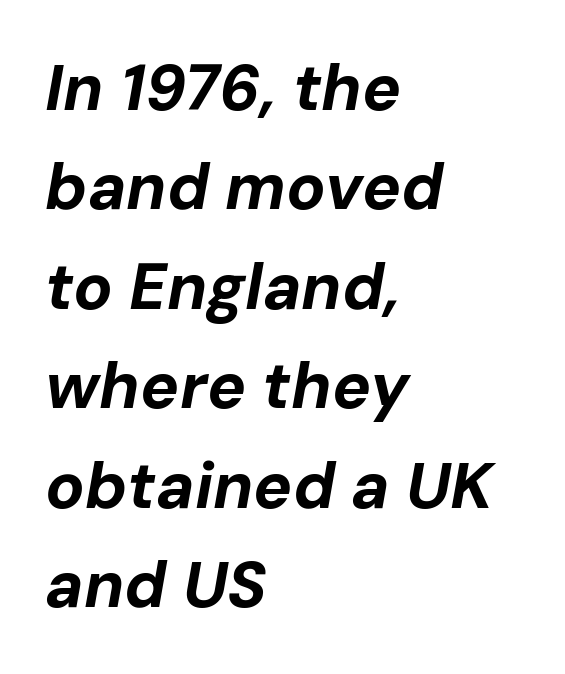
The image shows 65 px bold type, italic (leaning right); set left-aligned, normal line spacing (1.53x), normal letter spacing, not underlined; low stroke contrast and a medium x-height.
